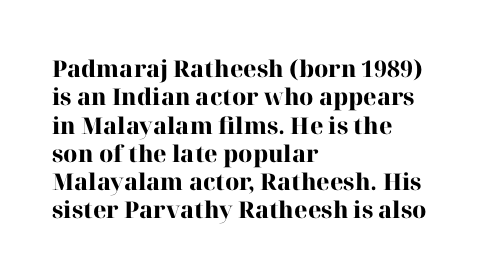
{"italic": "no", "bold": "yes", "underline": "no", "align": "left", "line_spacing_ratio": 1.23, "letter_spacing": "normal", "letter_spacing_em": 0.0, "glyph_px": 23}
